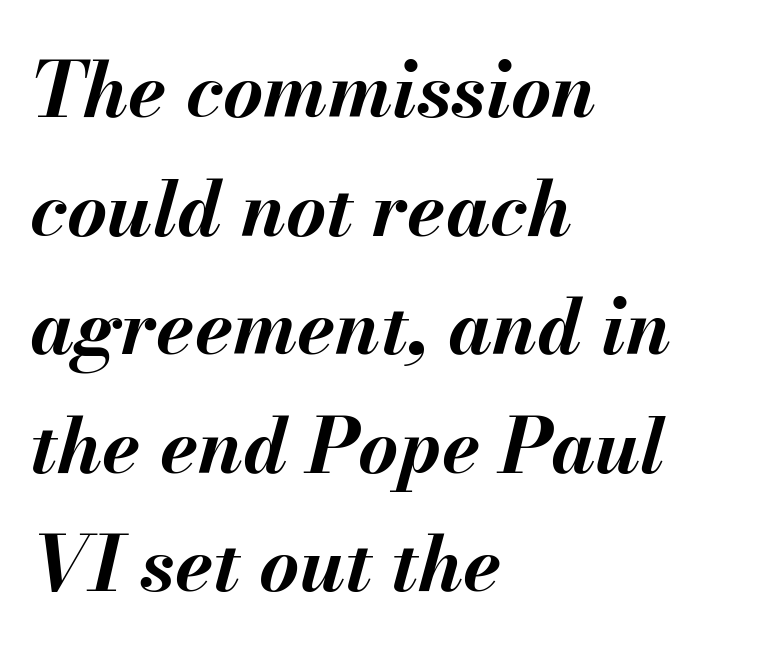
Q: Is the text bold? A: Yes.
Q: Is the text italic (slanted)? A: Yes, it leans right by about 13 degrees.
Q: Is the text underlined? A: No.
Q: How is the paragraph aligned? A: Left-aligned.
Q: Is the spacing between letters normal or unusually wide? A: Normal.
Q: Is the spacing between lines tight, normal or loose? A: Normal.
Q: Width (condensed, normal, or wide)? A: Normal.
Q: Stroke contrast? A: Medium.
Q: x-height? A: Small.
Q: Monospaced? A: No.
